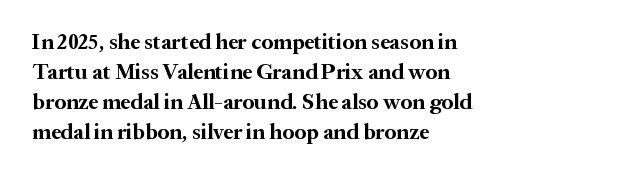
The paragraph shown leans on its left margin. This block has exactly the height ordinary leading produces. Italic: no, the glyphs are upright roman. The baseline area is clear.
